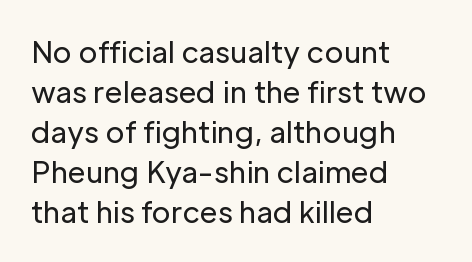
The glyphs in this specimen are sans serif. Here the designer chose a conventional face with non-uniform glyph widths. Stroke mass is kept to a normal reading level or below. The passage shown has conventional tracking throughout. Decoration check: the copy has no underline.
